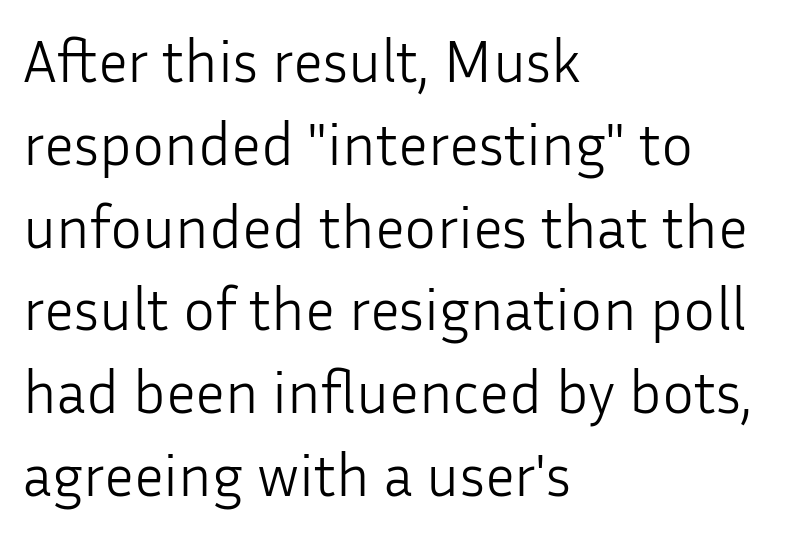
Q: Is the text bold? A: No.
Q: Is the text italic (slanted)? A: No, it is upright.
Q: Is the typeface a serif or a sans-serif typeface? A: Sans-serif.
Q: Is the text underlined? A: No.
Q: How is the paragraph aligned? A: Left-aligned.
Q: Is the spacing between letters normal or unusually wide? A: Normal.
Q: Is the spacing between lines tight, normal or loose? A: Normal.
Q: Width (condensed, normal, or wide)? A: Normal.
Q: Stroke contrast? A: Low.
Q: x-height? A: Medium.
Q: Monospaced? A: No.
